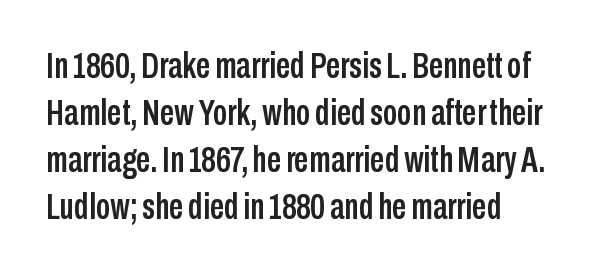
This sample uses plain, unmodified letter spacing. Spacing verdict: proportional, widths tailored to each character. The foot of each line stays bare and open. A student would call this left alignment; a typographer would say flush left, rag right.
